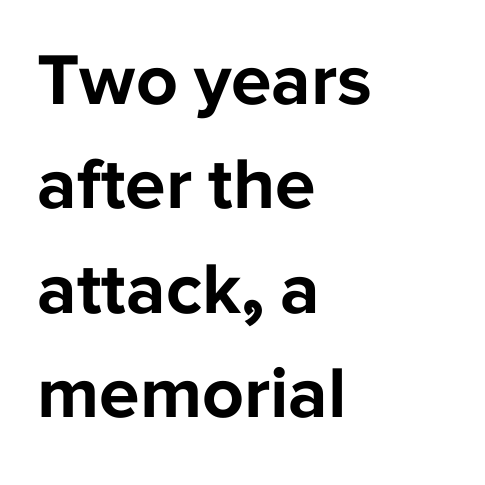
Q: Is the text bold? A: Yes.
Q: Is the text italic (slanted)? A: No, it is upright.
Q: Is the typeface a serif or a sans-serif typeface? A: Sans-serif.
Q: Is the text underlined? A: No.
Q: How is the paragraph aligned? A: Left-aligned.
Q: Is the spacing between letters normal or unusually wide? A: Normal.
Q: Is the spacing between lines tight, normal or loose? A: Normal.
Q: Width (condensed, normal, or wide)? A: Normal.
Q: Stroke contrast? A: Low.
Q: x-height? A: Medium.
Q: Monospaced? A: No.
